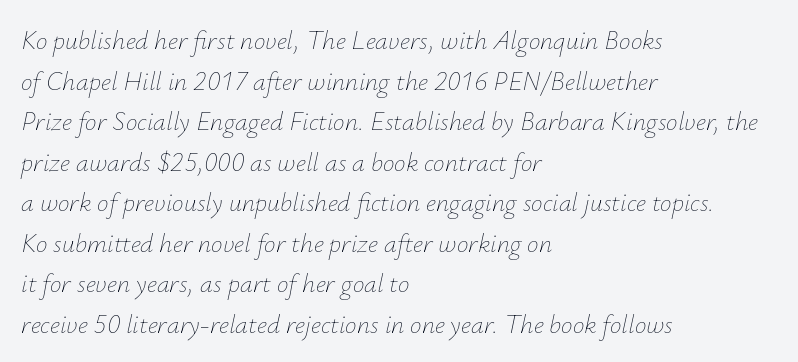
Q: Is the text bold? A: No.
Q: Is the text italic (slanted)? A: Yes, it leans right by about 12 degrees.
Q: Is the text underlined? A: No.
Q: How is the paragraph aligned? A: Left-aligned.
Q: Is the spacing between letters normal or unusually wide? A: Normal.
Q: Is the spacing between lines tight, normal or loose? A: Normal.
